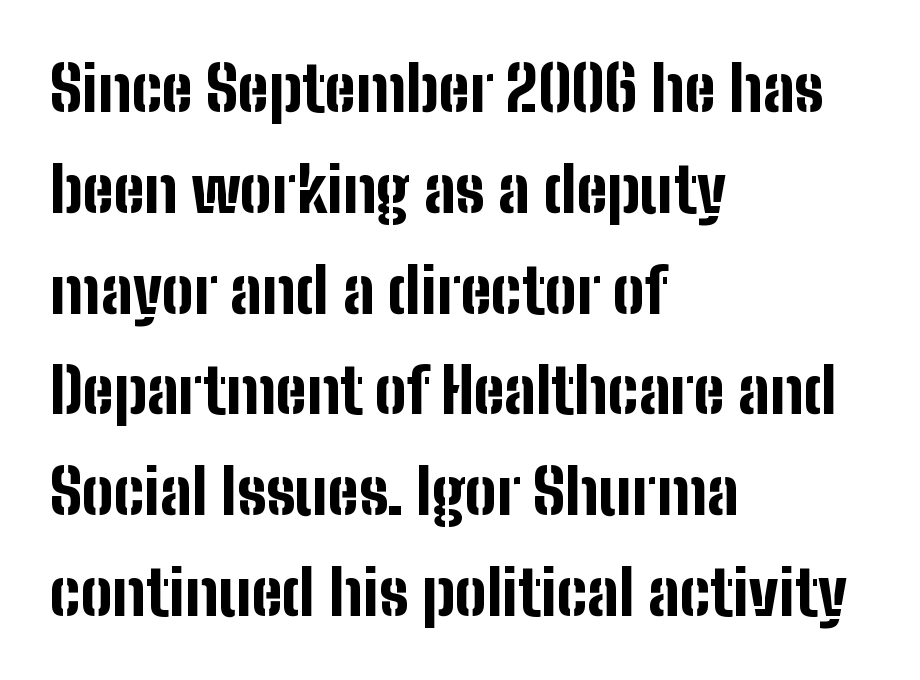
Q: Is the text bold? A: Yes.
Q: Is the text italic (slanted)? A: No, it is upright.
Q: Is the typeface a serif or a sans-serif typeface? A: Sans-serif.
Q: Is the text underlined? A: No.
Q: How is the paragraph aligned? A: Left-aligned.
Q: Is the spacing between letters normal or unusually wide? A: Normal.
Q: Is the spacing between lines tight, normal or loose? A: Normal.
Q: Width (condensed, normal, or wide)? A: Condensed.
Q: Stroke contrast? A: Low.
Q: x-height? A: Medium.
Q: Monospaced? A: No.
